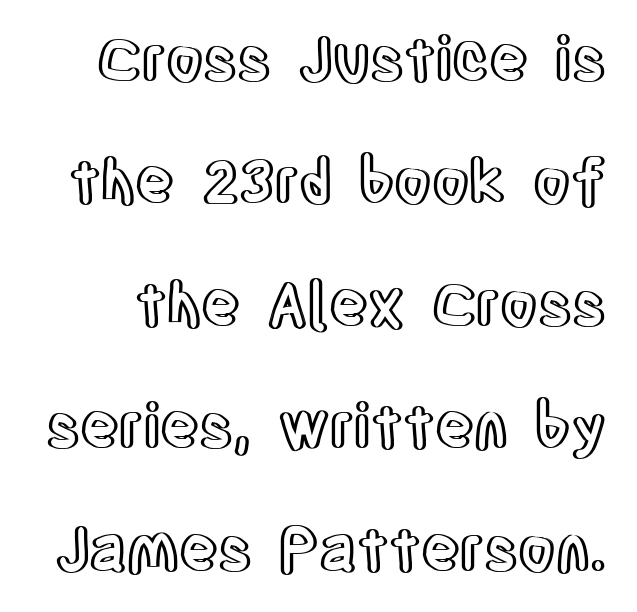
{"italic": "no", "width": "condensed", "x_height": "large", "monospaced": "no", "underline": "no", "line_spacing": "loose", "line_spacing_ratio": 2.04, "letter_spacing": "normal", "letter_spacing_em": 0.0, "glyph_px": 60}
